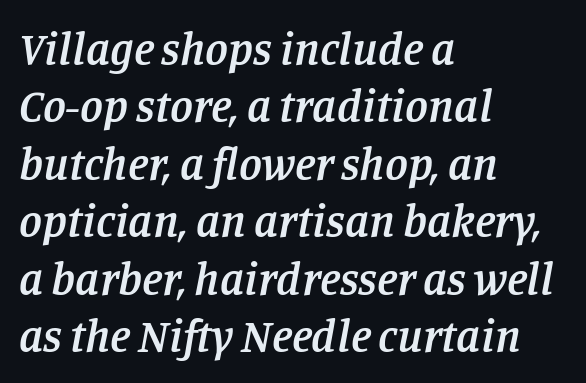
The image shows 46 px semibold serif type, italic (leaning right); set left-aligned, normal line spacing (1.25x), normal letter spacing, not underlined; low stroke contrast and a large x-height.
